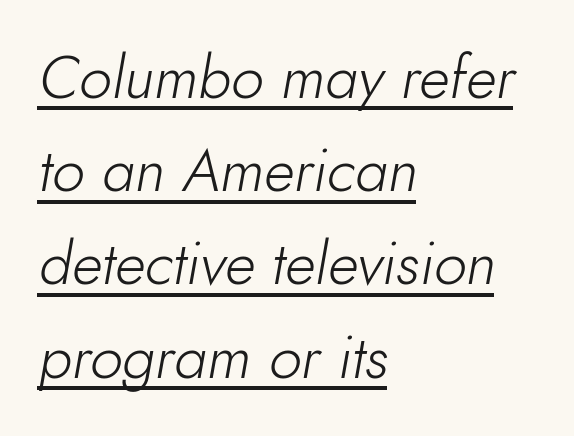
A typesetter would call this zero additional tracking. You can tell it's italic because the verticals aren't actually vertical. The designer left line spacing at the default. The passage shown is typed in a proportional face where columns would drift.
